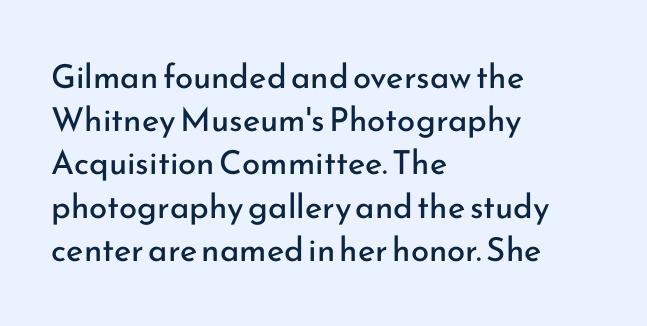
The image shows 33 px regular-weight sans-serif type, upright; set left-aligned, normal line spacing (1.31x), normal letter spacing, not underlined; low stroke contrast and a small x-height.
